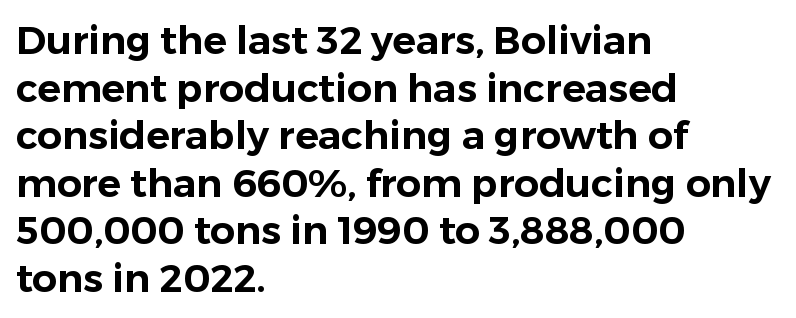
The image shows 39 px sans-serif type, upright; set left-aligned, line spacing 1.22x, normal letter spacing, not underlined; low stroke contrast and a medium x-height.
